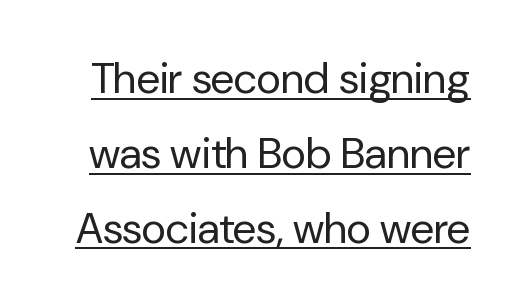
{"serif": "no", "italic": "no", "bold": "no", "weight": "regular", "width": "normal", "stroke_contrast": "low", "x_height": "medium", "monospaced": "no", "underline": "yes", "line_spacing_ratio": 1.74, "letter_spacing": "normal", "letter_spacing_em": 0.0, "glyph_px": 43}
